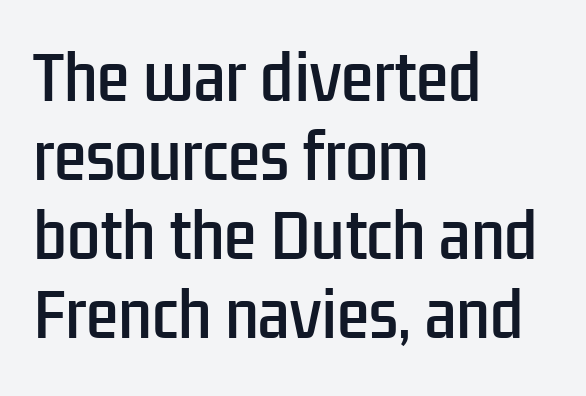
The image shows 59 px condensed sans-serif type, upright; set left-aligned, normal line spacing (1.34x), normal letter spacing, not underlined; low stroke contrast and a medium x-height.
